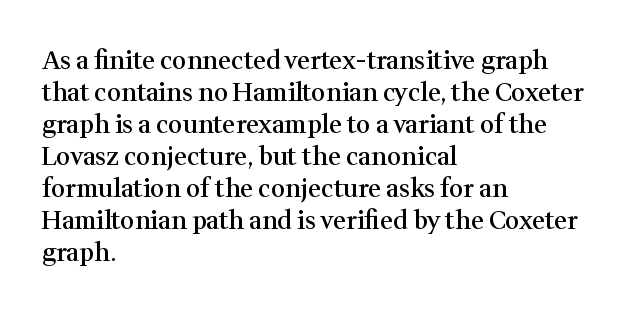
Q: Is the text bold? A: Semi-bold.
Q: Is the text italic (slanted)? A: No, it is upright.
Q: Is the text underlined? A: No.
Q: How is the paragraph aligned? A: Left-aligned.
Q: Is the spacing between letters normal or unusually wide? A: Normal.
Q: Is the spacing between lines tight, normal or loose? A: Normal.
